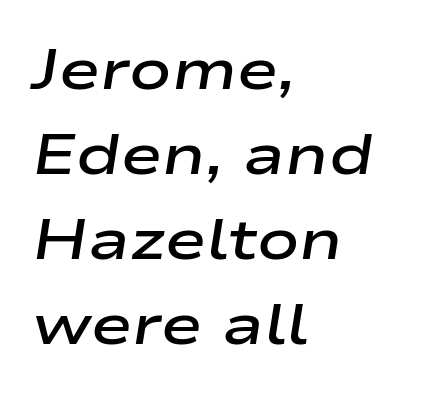
The image shows 56 px semibold, wide type, italic (leaning right); set left-aligned, normal line spacing (1.52x), normal letter spacing, not underlined; low stroke contrast and a medium x-height.
